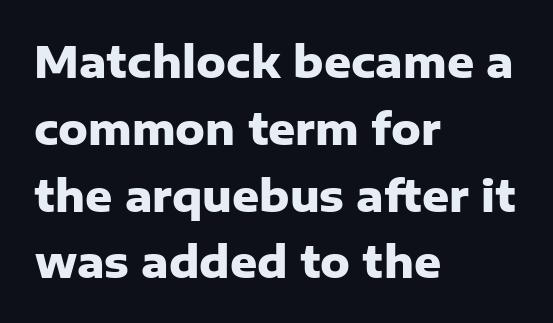
The image shows 42 px heavy sans-serif type, upright; set left-aligned, normal line spacing (1.59x), normal letter spacing, not underlined; low stroke contrast and a medium x-height.
